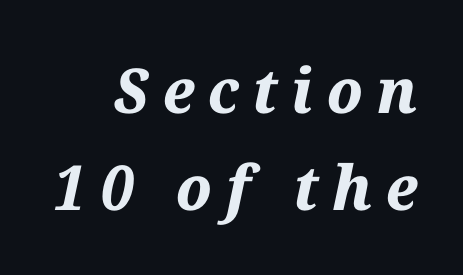
{"italic": "yes", "lean": "right", "slant_degrees": 12, "bold": "yes", "weight": "bold", "width": "normal", "stroke_contrast": "medium", "x_height": "medium", "monospaced": "no", "underline": "no", "align": "right", "line_spacing": "normal", "line_spacing_ratio": 1.56, "letter_spacing": "wide", "letter_spacing_em": 0.22, "glyph_px": 62}
